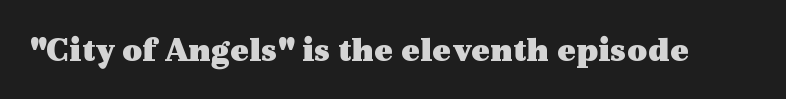
No word sits above an underline. Upright lettering throughout. The characters look thick and weighty, a clear bold. The type family on display is of the serif kind. Looks like regular typesetting: each glyph gets only the width it needs.
